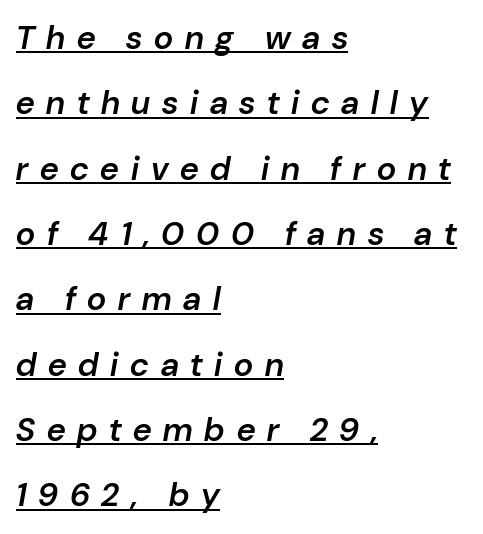
{"italic": "yes", "lean": "right", "slant_degrees": 10, "bold": "semi", "weight": "semibold", "width": "normal", "stroke_contrast": "low", "x_height": "medium", "monospaced": "no", "underline": "yes", "align": "left", "line_spacing": "loose", "line_spacing_ratio": 1.98, "letter_spacing": "wide", "letter_spacing_em": 0.36, "glyph_px": 33}
